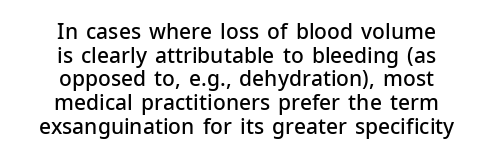
Q: Is the text bold? A: Semi-bold.
Q: Is the text italic (slanted)? A: No, it is upright.
Q: Is the text underlined? A: No.
Q: How is the paragraph aligned? A: Centered.
Q: Is the spacing between letters normal or unusually wide? A: Normal.
Q: Is the spacing between lines tight, normal or loose? A: Tight.
